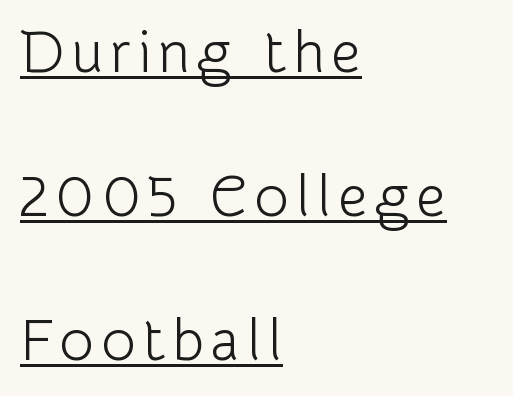
{"serif": "no", "italic": "no", "bold": "no", "weight": "light", "width": "normal", "stroke_contrast": "low", "x_height": "medium", "monospaced": "no", "underline": "yes", "align": "left", "line_spacing": "loose", "line_spacing_ratio": 2.48, "glyph_px": 58}
